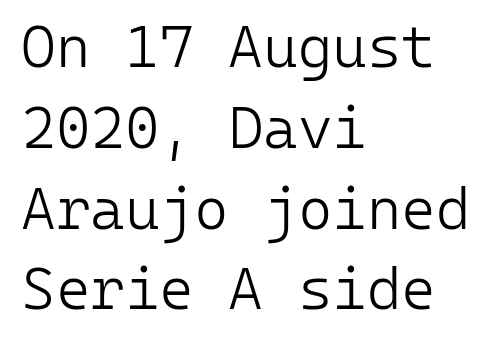
The image shows 59 px light sans-serif type, upright, monospaced; set left-aligned, normal line spacing (1.37x), normal letter spacing, not underlined; low stroke contrast and a medium x-height.
